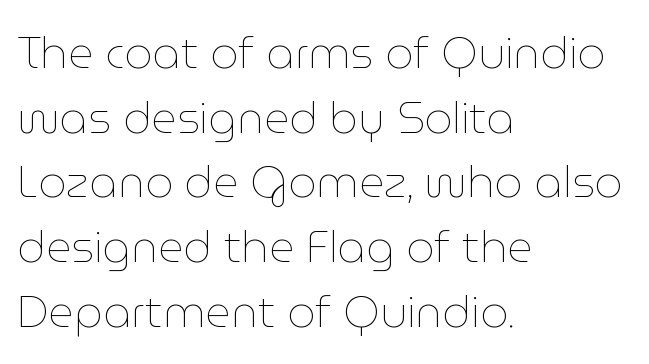
Q: Is the text bold? A: No.
Q: Is the text italic (slanted)? A: No, it is upright.
Q: Is the text underlined? A: No.
Q: How is the paragraph aligned? A: Left-aligned.
Q: Is the spacing between letters normal or unusually wide? A: Normal.
Q: Is the spacing between lines tight, normal or loose? A: Normal.
Q: Width (condensed, normal, or wide)? A: Normal.
Q: Stroke contrast? A: Low.
Q: x-height? A: Medium.
Q: Monospaced? A: No.
